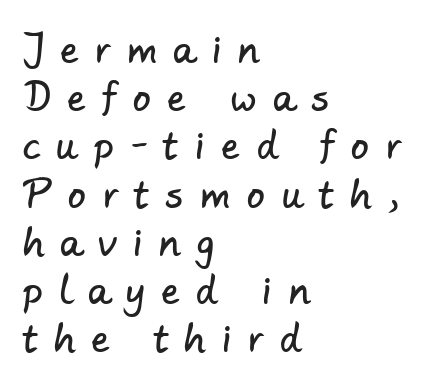
The image shows 36 px sans-serif type; set left-aligned, normal line spacing (1.34x), unusually wide letter spacing (+0.46 em), not underlined; low stroke contrast and a small x-height.
